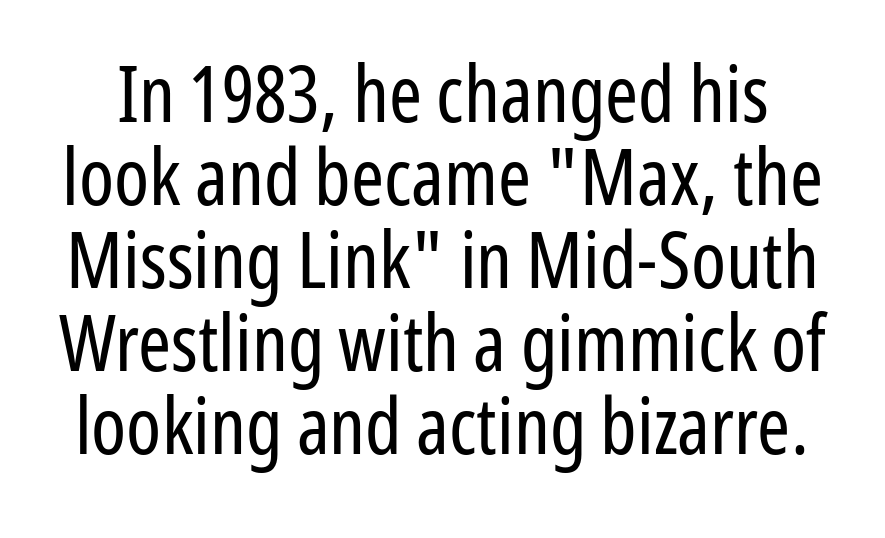
This is roman type, the default non-slanted kind. Typographically, this falls in the sans-serif category. Unmarked baselines from the first word to the last. The typeface has the unassuming heft of standard copy or less. Quick note: interline space is minimal.
